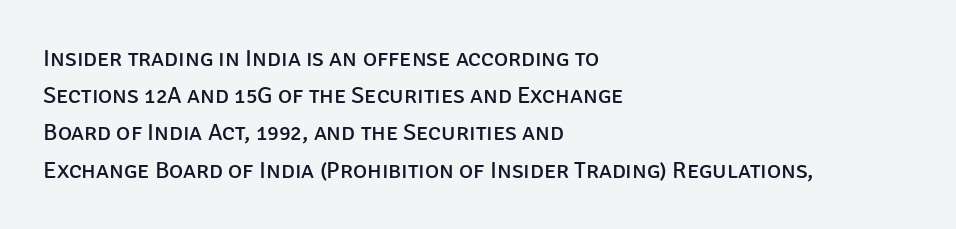
The image shows 24 px text type, upright; set left-aligned, normal line spacing (1.55x), normal letter spacing, not underlined.
